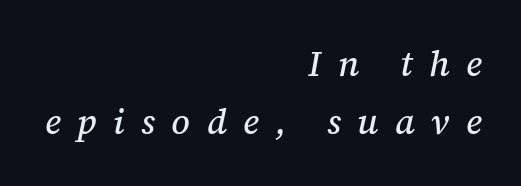
Q: Is the text italic (slanted)? A: Yes, it leans right by about 12 degrees.
Q: Is the typeface a serif or a sans-serif typeface? A: Serif.
Q: Is the text underlined? A: No.
Q: How is the paragraph aligned? A: Right-aligned.
Q: Is the spacing between letters normal or unusually wide? A: Unusually wide.
Q: Is the spacing between lines tight, normal or loose? A: Normal.
Q: Width (condensed, normal, or wide)? A: Normal.
Q: Stroke contrast? A: Medium.
Q: x-height? A: Medium.
Q: Monospaced? A: No.
